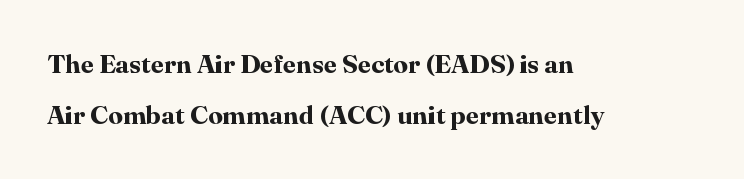
{"italic": "no", "bold": "yes", "underline": "no", "align": "left", "line_spacing": "loose", "line_spacing_ratio": 1.98, "letter_spacing": "normal", "letter_spacing_em": 0.0, "glyph_px": 26}
